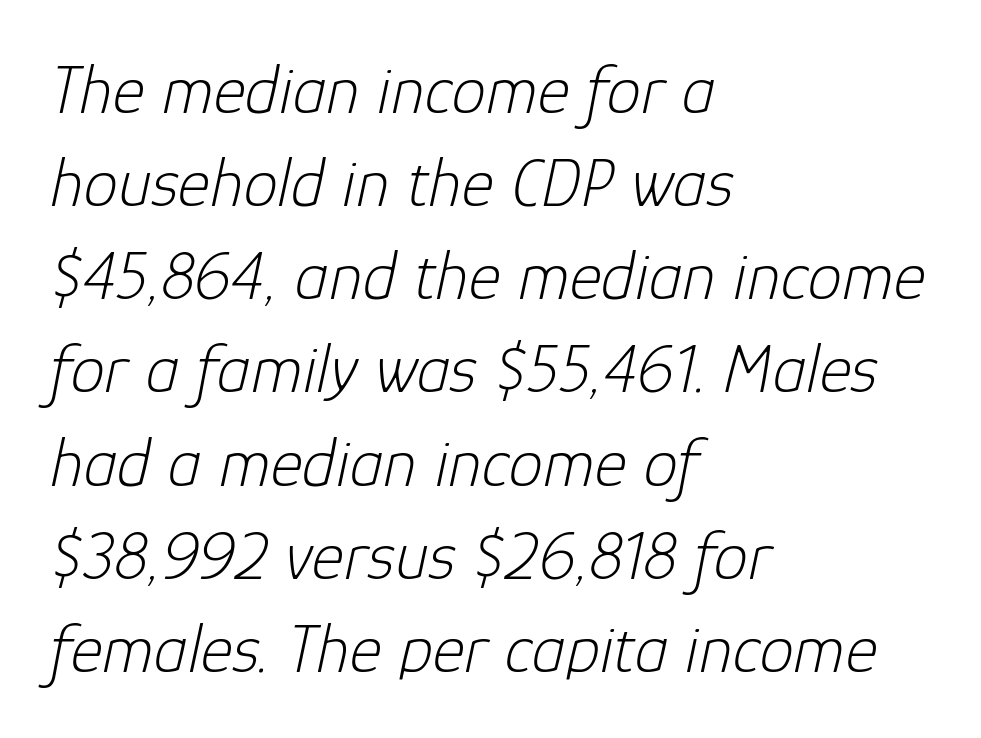
Q: Is the text bold? A: No.
Q: Is the text italic (slanted)? A: Yes, it leans right by about 12 degrees.
Q: Is the text underlined? A: No.
Q: How is the paragraph aligned? A: Left-aligned.
Q: Is the spacing between letters normal or unusually wide? A: Normal.
Q: Is the spacing between lines tight, normal or loose? A: Normal.
Q: Width (condensed, normal, or wide)? A: Normal.
Q: Stroke contrast? A: Low.
Q: x-height? A: Medium.
Q: Monospaced? A: No.
